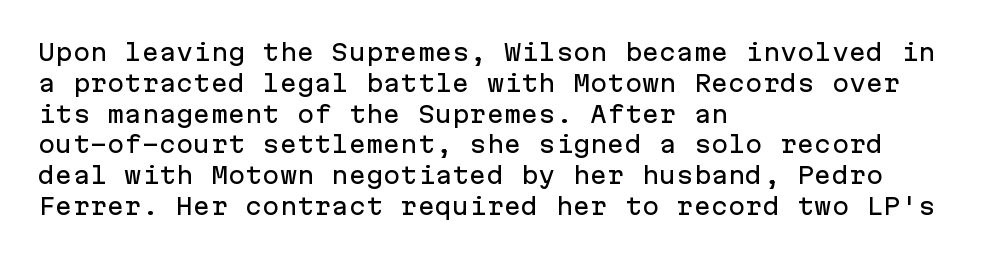
Q: Is the text italic (slanted)? A: No, it is upright.
Q: Is the text underlined? A: No.
Q: How is the paragraph aligned? A: Left-aligned.
Q: Is the spacing between letters normal or unusually wide? A: Normal.
Q: Is the spacing between lines tight, normal or loose? A: Normal.
